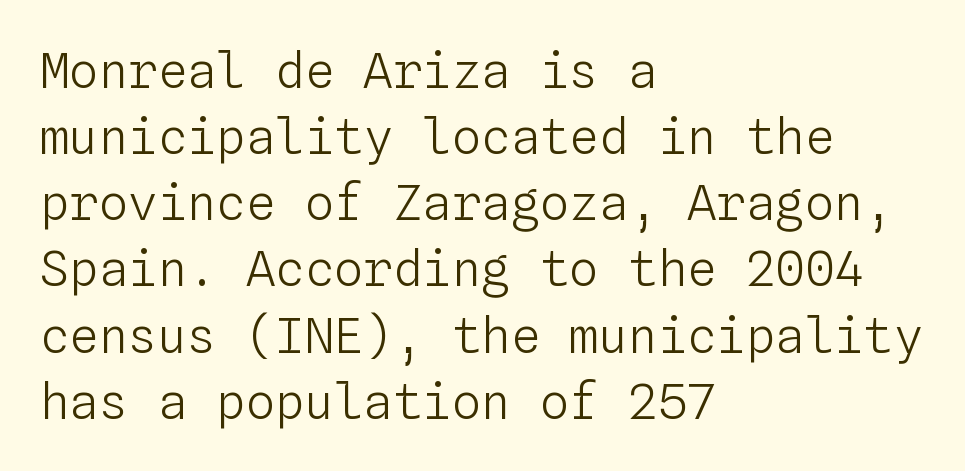
The image shows 49 px light type, upright, monospaced; set left-aligned, normal line spacing (1.35x), normal letter spacing, not underlined; low stroke contrast and a medium x-height.
